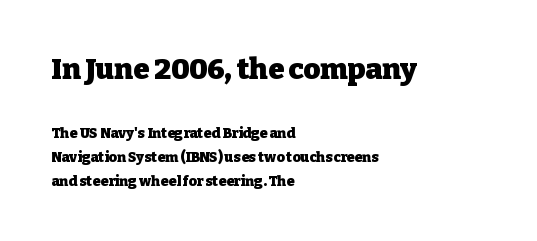
Q: Is the text bold? A: Yes.
Q: Is the text italic (slanted)? A: No, it is upright.
Q: Is the typeface a serif or a sans-serif typeface? A: Serif.
Q: Is the text underlined? A: No.
Q: How is the paragraph aligned? A: Left-aligned.
Q: Is the spacing between letters normal or unusually wide? A: Normal.
Q: Which block of text is set in a larger size, the first (top) or the second (bottom)? A: The first (top) one.
Q: Width (condensed, normal, or wide)? A: Normal.
Q: Stroke contrast? A: Low.
Q: x-height? A: Medium.
Q: Monospaced? A: No.
